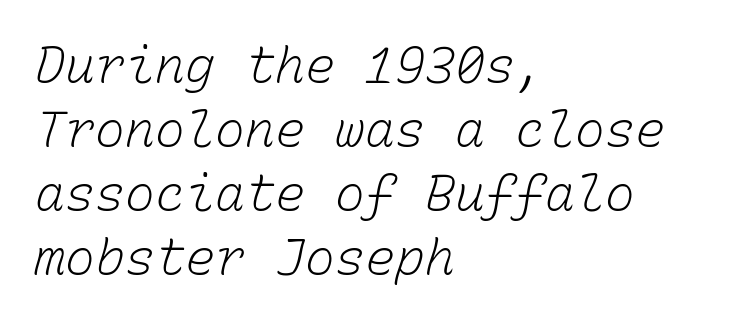
Q: Is the text bold? A: No.
Q: Is the text underlined? A: No.
Q: How is the paragraph aligned? A: Left-aligned.
Q: Is the spacing between letters normal or unusually wide? A: Normal.
Q: Is the spacing between lines tight, normal or loose? A: Normal.
Q: Width (condensed, normal, or wide)? A: Normal.
Q: Stroke contrast? A: Low.
Q: x-height? A: Medium.
Q: Monospaced? A: Yes.
